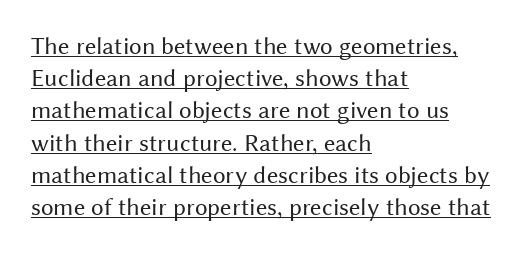
Compared with a centered layout, this one pins lines to the left instead. The sample's only ornament is a line tracing under the words. The letterforms sit at book weight or below. Spacing between characters is what you'd get straight out of the box. Evenly set lines give the paragraph a standard silhouette.
